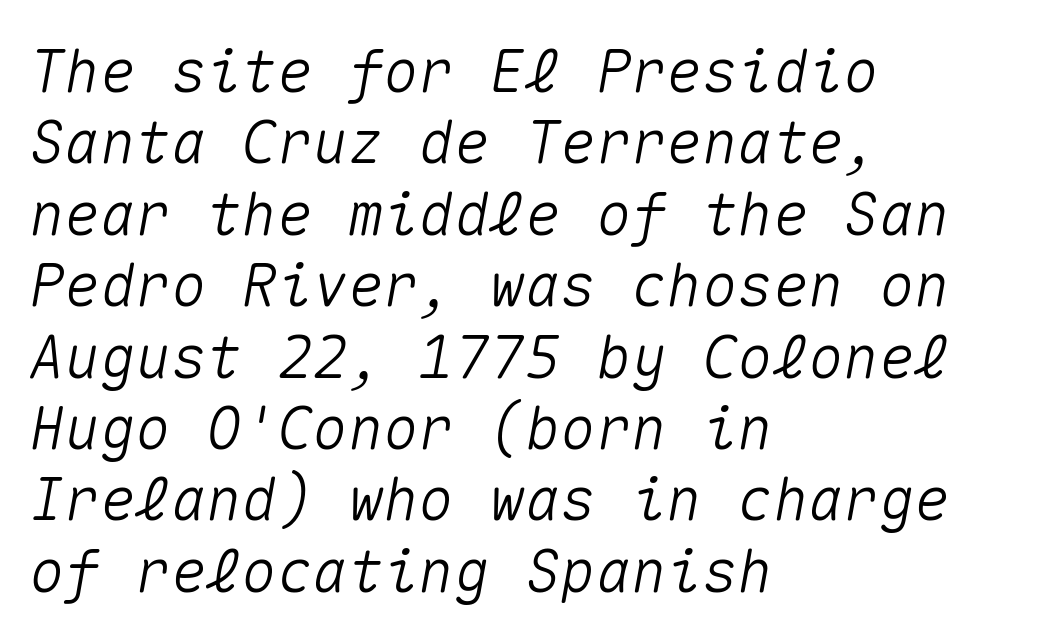
{"italic": "yes", "lean": "right", "slant_degrees": 10, "width": "normal", "stroke_contrast": "medium", "x_height": "medium", "monospaced": "yes", "underline": "no", "align": "left", "line_spacing_ratio": 1.21, "letter_spacing": "normal", "letter_spacing_em": 0.0, "glyph_px": 59}
